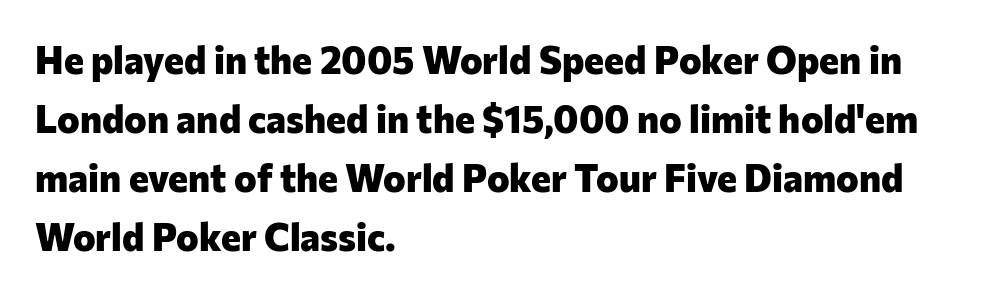
The image shows 38 px heavy sans-serif type, upright; set left-aligned, normal line spacing (1.55x), normal letter spacing, not underlined; low stroke contrast and a medium x-height.
